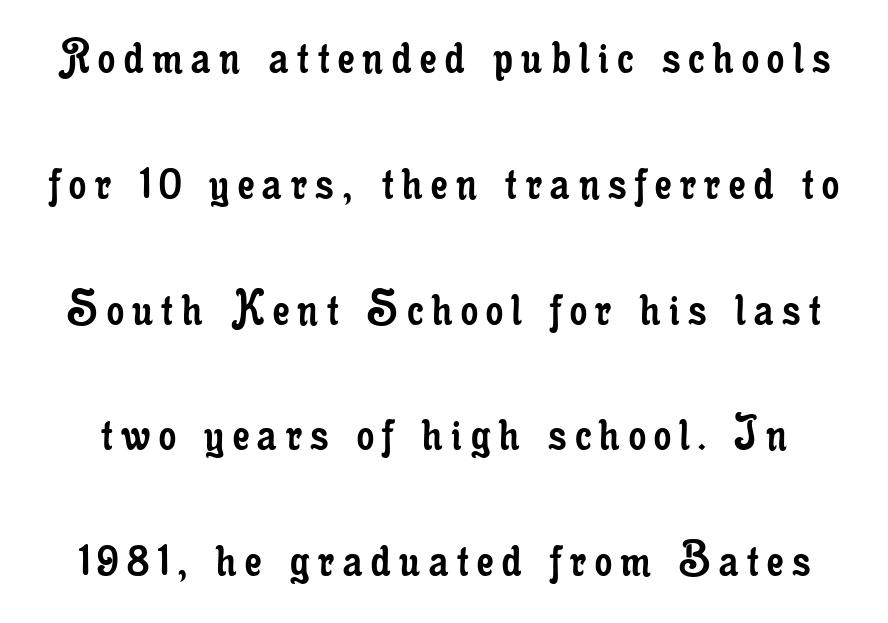
The image shows 54 px regular-weight, condensed serif type, upright; set loose line spacing (2.33x), not underlined; low stroke contrast and a small x-height.
